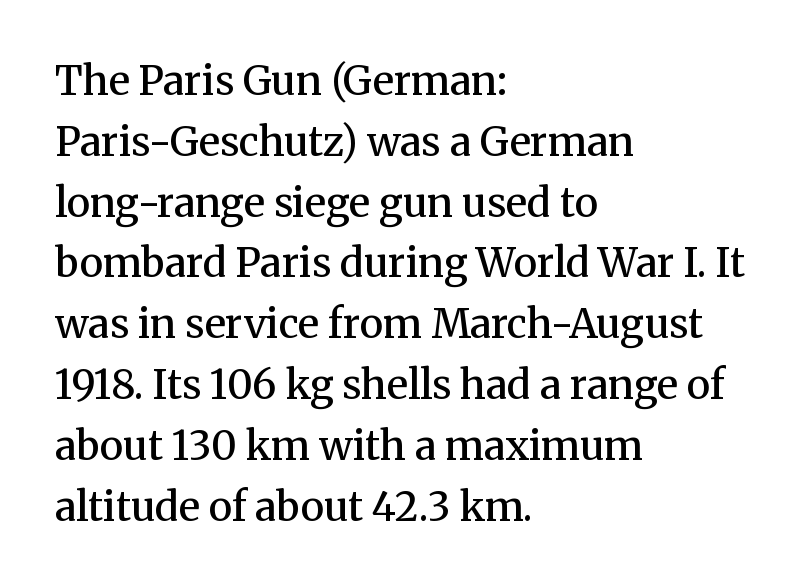
These words are printed semibold, heavier than regular yet not bold. Teacher's note: observe the even left margin — that is flush-left alignment. Each row of text sits above clean, open space. Notice how descenders clear the ascenders below comfortably — that's standard leading. Nobody touched the tracking dial on this one.
